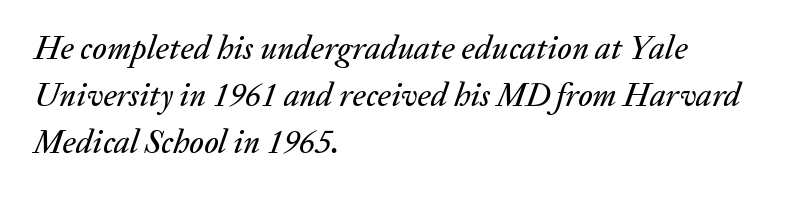
The rendering keeps characters at their native spacing. Any mark beneath the type? The region is blank. The face used here is proportionally spaced, like ordinary book or web type. These lines stack with their left ends in a neat column. Interline gaps are of average width in this sample. Tall strokes in this sample are angled rather than plumb.
